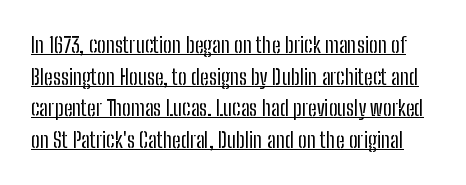
The image shows 22 px text type, upright; set normal line spacing (1.44x), normal letter spacing, underlined.
